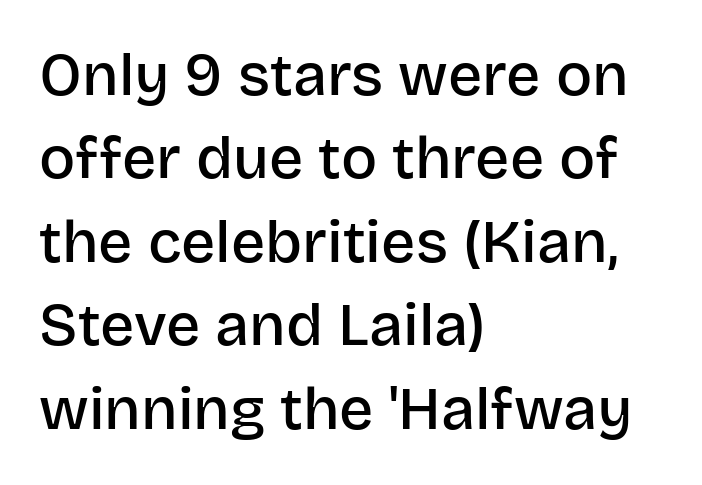
Does the copy run flush right? No — it runs flush left. Varying glyph widths throughout — classic text-font behaviour. Letter spacing: default. Rule under the text: the space is simply empty. When letters stand straight like this, we call the style roman or upright. Notice the strokes are somewhat thickened but not fully heavy: this is a semibold.
